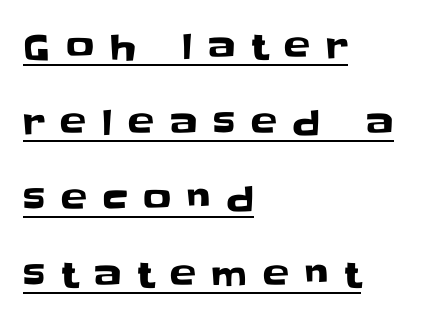
The image shows 35 px sans-serif type, upright; set left-aligned, loose line spacing (2.17x), unusually wide letter spacing (+0.45 em), underlined; low stroke contrast and a large x-height.
